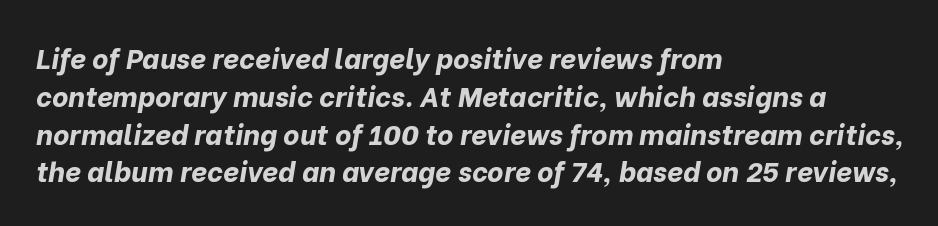
{"italic": "yes", "lean": "right", "slant_degrees": 10, "bold": "yes", "weight": "bold", "width": "normal", "stroke_contrast": "low", "x_height": "medium", "monospaced": "no", "underline": "no", "align": "left", "line_spacing": "normal", "line_spacing_ratio": 1.35, "letter_spacing": "normal", "letter_spacing_em": 0.0, "glyph_px": 28}
